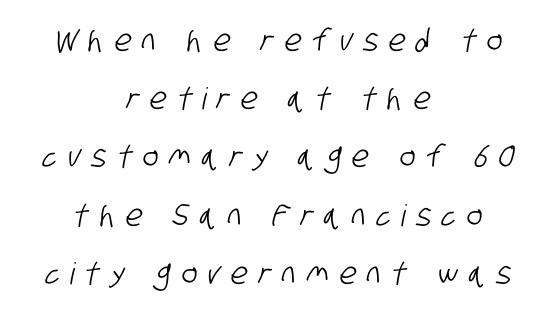
The image shows 30 px condensed sans-serif type; set centered, loose line spacing (1.94x), unusually wide letter spacing (+0.36 em), not underlined; low stroke contrast and a large x-height.
